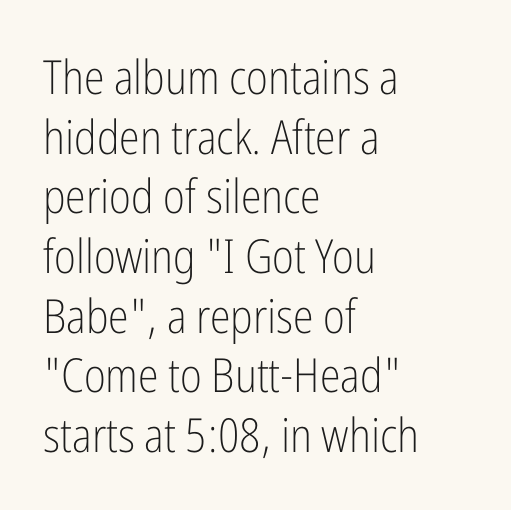
{"serif": "no", "italic": "no", "bold": "no", "weight": "light", "width": "condensed", "stroke_contrast": "low", "x_height": "medium", "monospaced": "no", "underline": "no", "align": "left", "line_spacing": "normal", "line_spacing_ratio": 1.27, "letter_spacing": "normal", "letter_spacing_em": 0.0, "glyph_px": 47}
